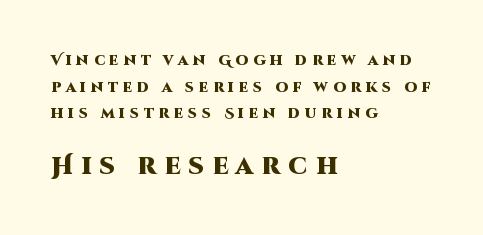
Q: Is the text bold? A: Yes.
Q: Is the text italic (slanted)? A: No, it is upright.
Q: Is the text underlined? A: No.
Q: How is the paragraph aligned? A: Left-aligned.
Q: Is the spacing between letters normal or unusually wide? A: Unusually wide.
Q: Is the spacing between lines tight, normal or loose? A: Loose.
Q: Which block of text is set in a larger size, the first (top) or the second (bottom)? A: The second (bottom) one.
